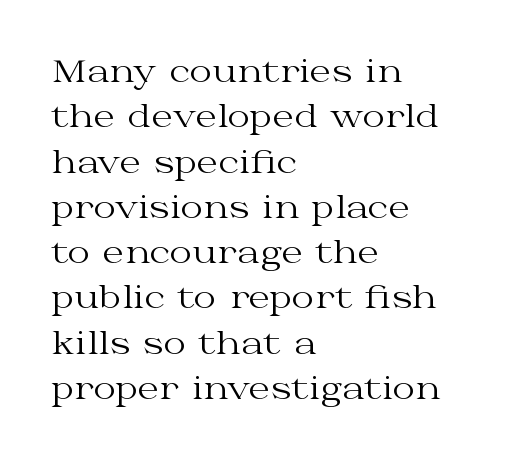
The image shows 31 px regular-weight, wide serif type, upright; set left-aligned, normal line spacing (1.46x), normal letter spacing, not underlined; medium stroke contrast and a medium x-height.
